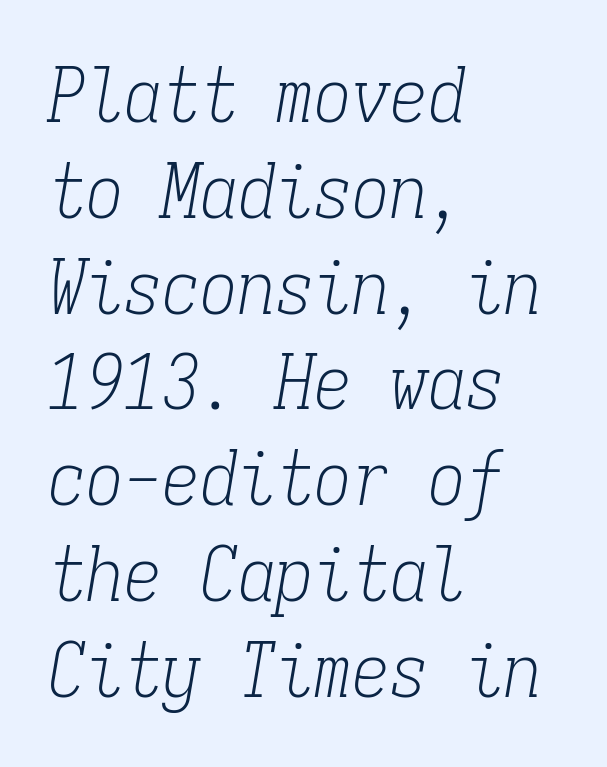
{"serif": "yes", "italic": "yes", "lean": "right", "slant_degrees": 9, "bold": "no", "weight": "light", "width": "condensed", "stroke_contrast": "low", "x_height": "medium", "monospaced": "yes", "underline": "no", "align": "left", "line_spacing": "normal", "line_spacing_ratio": 1.26, "letter_spacing": "normal", "letter_spacing_em": 0.0, "glyph_px": 76}
